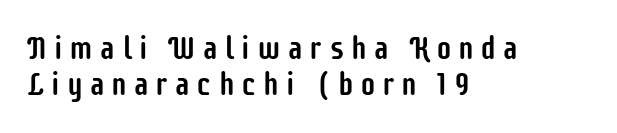
Q: Is the text italic (slanted)? A: No, it is upright.
Q: Is the typeface a serif or a sans-serif typeface? A: Sans-serif.
Q: Is the text underlined? A: No.
Q: How is the paragraph aligned? A: Left-aligned.
Q: Is the spacing between lines tight, normal or loose? A: Tight.
Q: Width (condensed, normal, or wide)? A: Condensed.
Q: Stroke contrast? A: Low.
Q: x-height? A: Large.
Q: Monospaced? A: No.
